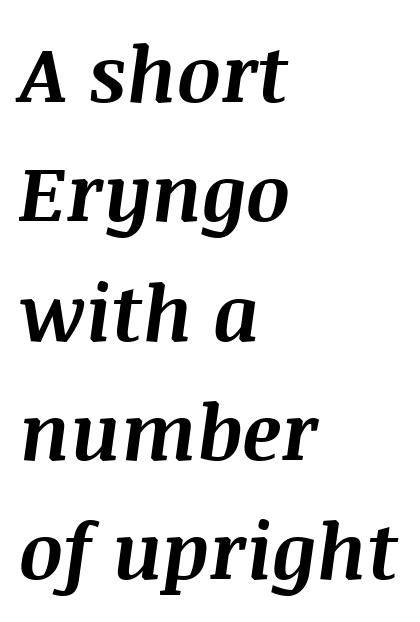
Q: Is the text bold? A: Yes.
Q: Is the text italic (slanted)? A: Yes, it leans right by about 8 degrees.
Q: Is the text underlined? A: No.
Q: How is the paragraph aligned? A: Left-aligned.
Q: Is the spacing between letters normal or unusually wide? A: Normal.
Q: Is the spacing between lines tight, normal or loose? A: Normal.
Q: Width (condensed, normal, or wide)? A: Normal.
Q: Stroke contrast? A: Medium.
Q: x-height? A: Large.
Q: Monospaced? A: No.
